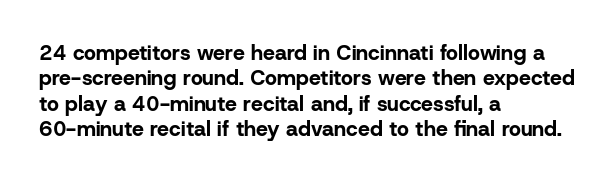
Q: Is the text bold? A: Yes.
Q: Is the text italic (slanted)? A: No, it is upright.
Q: Is the text underlined? A: No.
Q: How is the paragraph aligned? A: Left-aligned.
Q: Is the spacing between letters normal or unusually wide? A: Normal.
